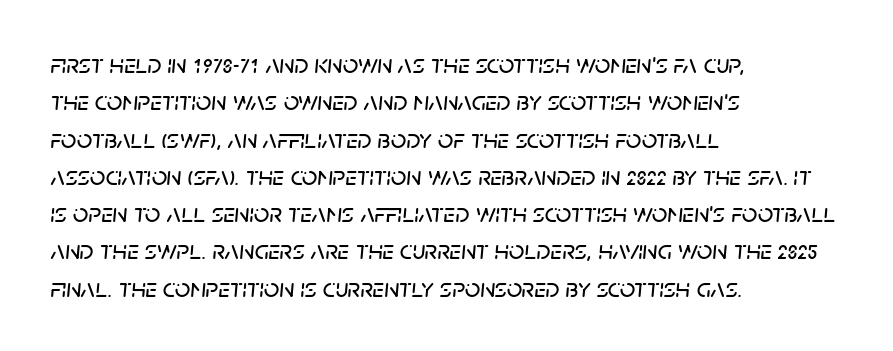
Q: Is the text italic (slanted)? A: Yes, it leans right by about 5 degrees.
Q: Is the text underlined? A: No.
Q: How is the paragraph aligned? A: Left-aligned.
Q: Is the spacing between letters normal or unusually wide? A: Normal.
Q: Is the spacing between lines tight, normal or loose? A: Normal.
